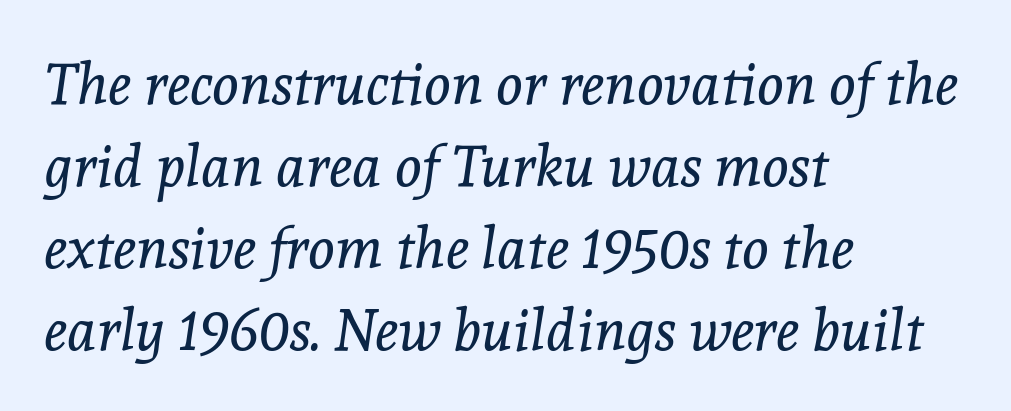
Q: Is the text bold? A: No.
Q: Is the text italic (slanted)? A: Yes, it leans right by about 8 degrees.
Q: Is the typeface a serif or a sans-serif typeface? A: Serif.
Q: Is the text underlined? A: No.
Q: How is the paragraph aligned? A: Left-aligned.
Q: Is the spacing between letters normal or unusually wide? A: Normal.
Q: Is the spacing between lines tight, normal or loose? A: Normal.
Q: Width (condensed, normal, or wide)? A: Normal.
Q: x-height? A: Medium.
Q: Monospaced? A: No.
